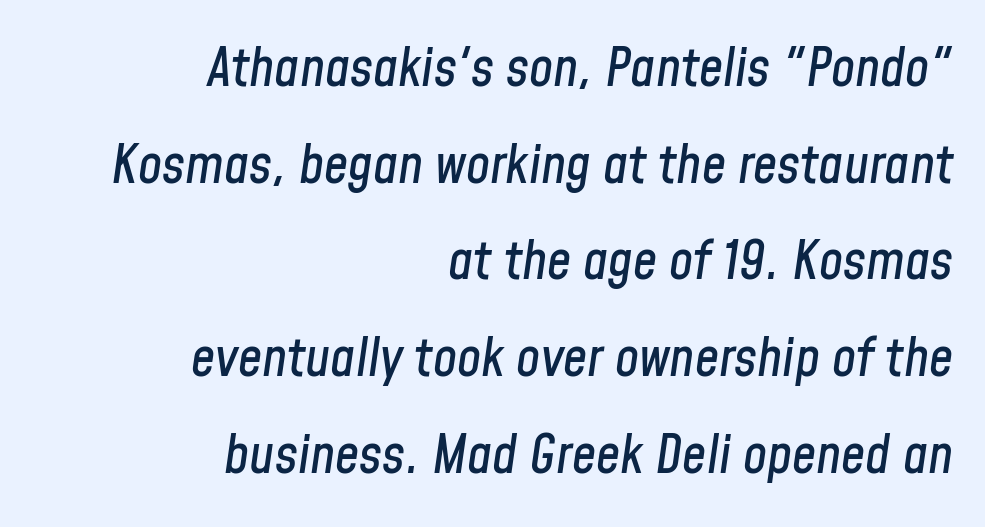
The image shows 54 px condensed type, italic (leaning right); set right-aligned, line spacing 1.79x, normal letter spacing, not underlined; low stroke contrast and a medium x-height.
